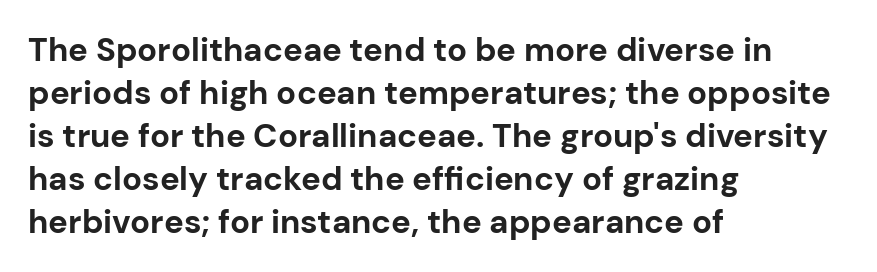
Q: Is the text bold? A: Yes.
Q: Is the text italic (slanted)? A: No, it is upright.
Q: Is the typeface a serif or a sans-serif typeface? A: Sans-serif.
Q: Is the text underlined? A: No.
Q: How is the paragraph aligned? A: Left-aligned.
Q: Is the spacing between letters normal or unusually wide? A: Normal.
Q: Is the spacing between lines tight, normal or loose? A: Normal.
Q: Width (condensed, normal, or wide)? A: Normal.
Q: Stroke contrast? A: Low.
Q: x-height? A: Medium.
Q: Monospaced? A: No.
